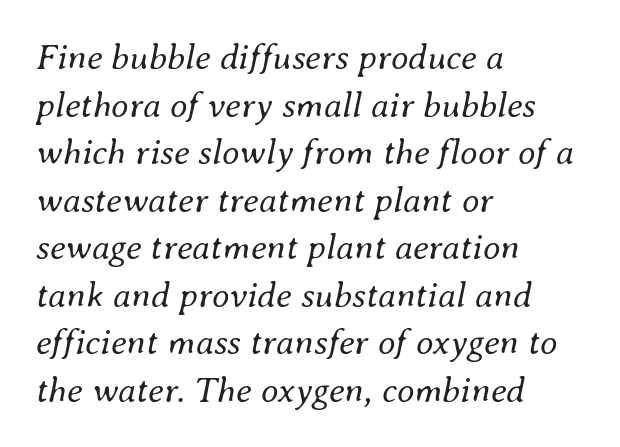
The image shows 36 px regular-weight type, italic (leaning right); set left-aligned, normal line spacing (1.32x), normal letter spacing, not underlined; medium stroke contrast and a small x-height.
